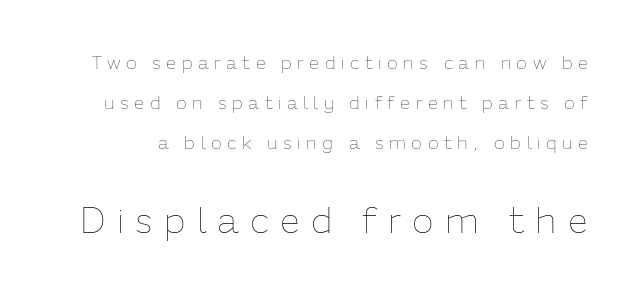
{"italic": "no", "bold": "no", "weight": "thin", "width": "normal", "stroke_contrast": "low", "x_height": "medium", "monospaced": "no", "underline": "no", "line_spacing": "loose", "line_spacing_ratio": 2.22, "letter_spacing": "wide", "letter_spacing_em": 0.3, "larger_block": "second", "size_ratio": 2.0, "glyph_px": 36}
